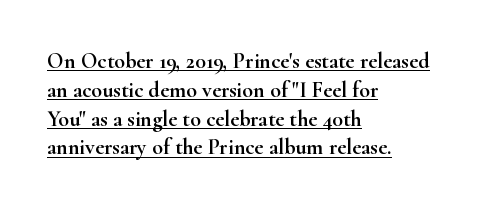
Q: Is the text italic (slanted)? A: No, it is upright.
Q: Is the text underlined? A: Yes.
Q: How is the paragraph aligned? A: Left-aligned.
Q: Is the spacing between letters normal or unusually wide? A: Normal.
Q: Is the spacing between lines tight, normal or loose? A: Normal.
